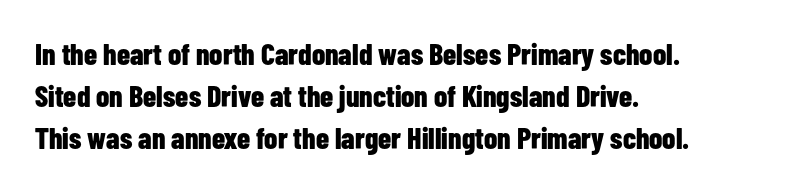
Q: Is the text bold? A: Yes.
Q: Is the text italic (slanted)? A: No, it is upright.
Q: Is the typeface a serif or a sans-serif typeface? A: Sans-serif.
Q: Is the text underlined? A: No.
Q: How is the paragraph aligned? A: Left-aligned.
Q: Is the spacing between letters normal or unusually wide? A: Normal.
Q: Is the spacing between lines tight, normal or loose? A: Normal.
Q: Width (condensed, normal, or wide)? A: Condensed.
Q: Stroke contrast? A: Low.
Q: x-height? A: Medium.
Q: Monospaced? A: No.
